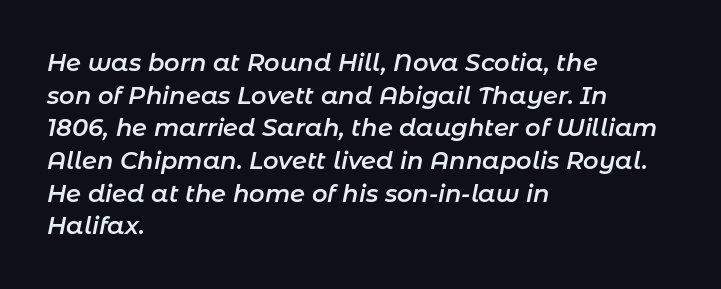
{"italic": "yes", "lean": "right", "slant_degrees": 11, "bold": "semi", "underline": "no", "align": "left", "line_spacing": "normal", "line_spacing_ratio": 1.36, "letter_spacing": "normal", "letter_spacing_em": 0.0, "glyph_px": 24}
